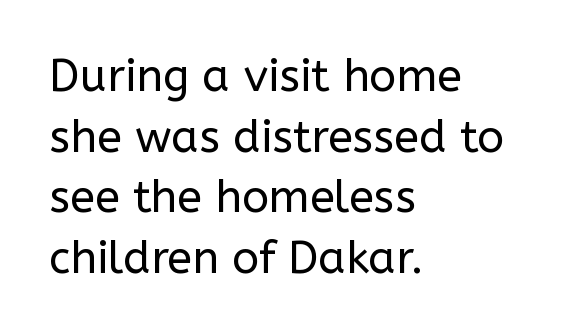
The image shows 45 px regular-weight sans-serif type, upright; set left-aligned, normal line spacing (1.35x), normal letter spacing, not underlined; low stroke contrast and a medium x-height.
